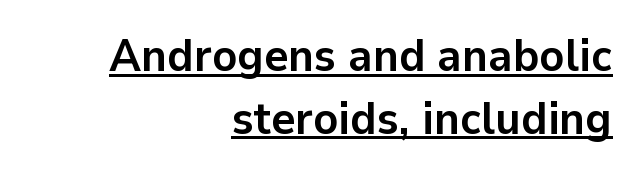
{"serif": "no", "italic": "no", "bold": "yes", "weight": "semibold", "width": "normal", "stroke_contrast": "low", "x_height": "medium", "monospaced": "no", "underline": "yes", "align": "right", "line_spacing": "normal", "line_spacing_ratio": 1.36, "letter_spacing": "normal", "letter_spacing_em": 0.0, "glyph_px": 46}
